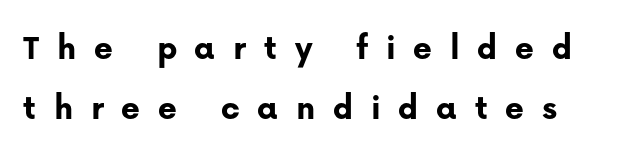
{"serif": "no", "italic": "no", "bold": "yes", "weight": "bold", "width": "normal", "stroke_contrast": "low", "x_height": "medium", "monospaced": "no", "underline": "no", "line_spacing": "normal", "line_spacing_ratio": 1.66, "letter_spacing": "wide", "letter_spacing_em": 0.49, "glyph_px": 36}
